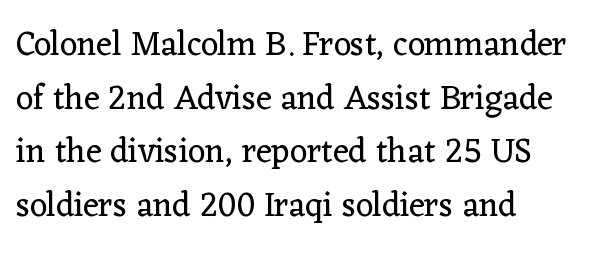
Q: Is the text bold? A: No.
Q: Is the text italic (slanted)? A: No, it is upright.
Q: Is the typeface a serif or a sans-serif typeface? A: Serif.
Q: Is the text underlined? A: No.
Q: How is the paragraph aligned? A: Left-aligned.
Q: Is the spacing between letters normal or unusually wide? A: Normal.
Q: Is the spacing between lines tight, normal or loose? A: Normal.
Q: Width (condensed, normal, or wide)? A: Normal.
Q: Stroke contrast? A: Low.
Q: x-height? A: Medium.
Q: Monospaced? A: No.
